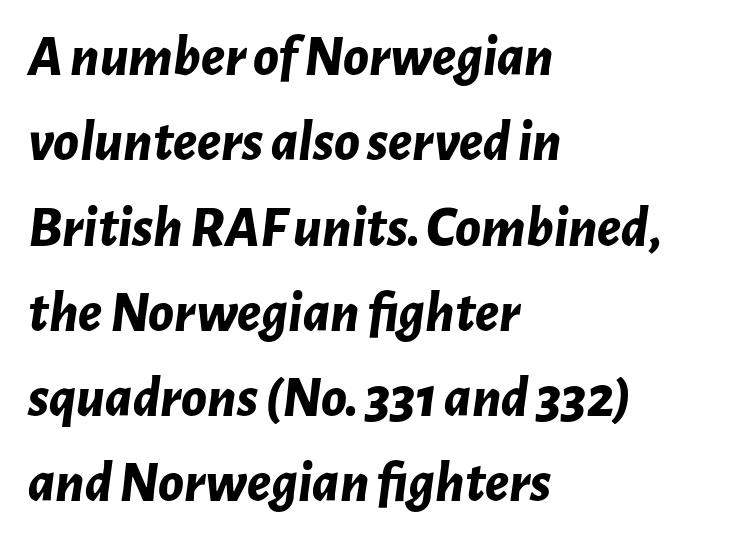
{"italic": "yes", "lean": "right", "slant_degrees": 7, "bold": "yes", "weight": "bold", "width": "normal", "stroke_contrast": "low", "x_height": "medium", "monospaced": "no", "underline": "no", "align": "left", "line_spacing": "normal", "line_spacing_ratio": 1.47, "letter_spacing": "normal", "letter_spacing_em": 0.0, "glyph_px": 58}
